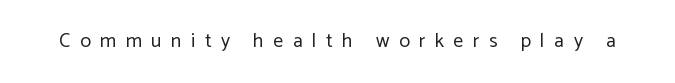
{"italic": "no", "bold": "no", "underline": "no", "letter_spacing": "wide", "letter_spacing_em": 0.47, "glyph_px": 20}
